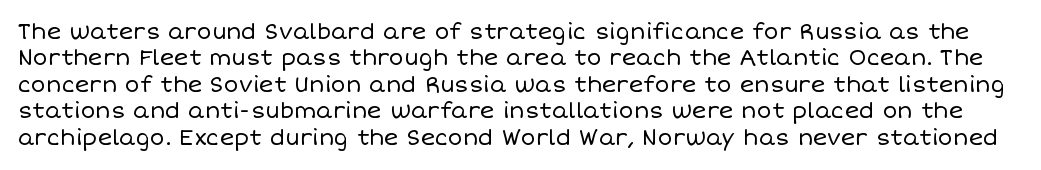
{"italic": "no", "bold": "no", "underline": "no", "line_spacing_ratio": 1.2, "letter_spacing": "normal", "letter_spacing_em": 0.0, "glyph_px": 22}
